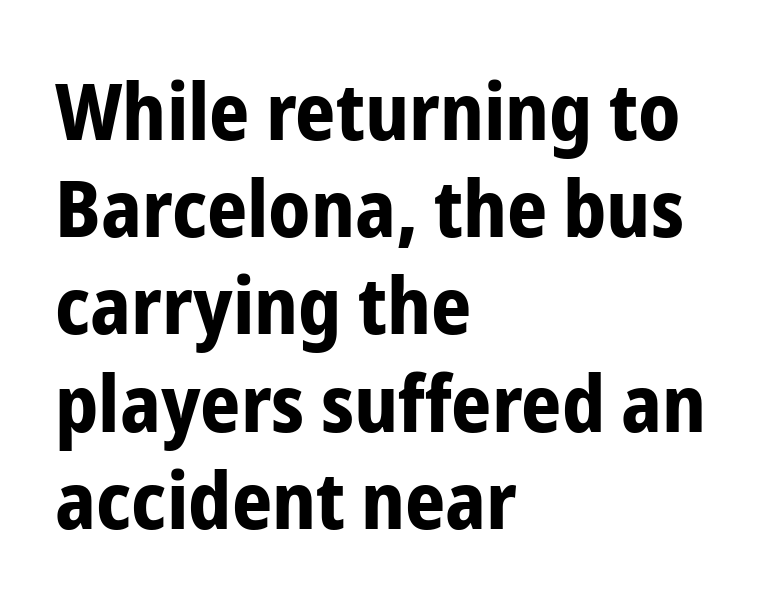
{"serif": "no", "italic": "no", "bold": "yes", "weight": "bold", "width": "condensed", "stroke_contrast": "low", "x_height": "medium", "monospaced": "no", "underline": "no", "align": "left", "line_spacing_ratio": 1.23, "letter_spacing": "normal", "letter_spacing_em": 0.0, "glyph_px": 79}
